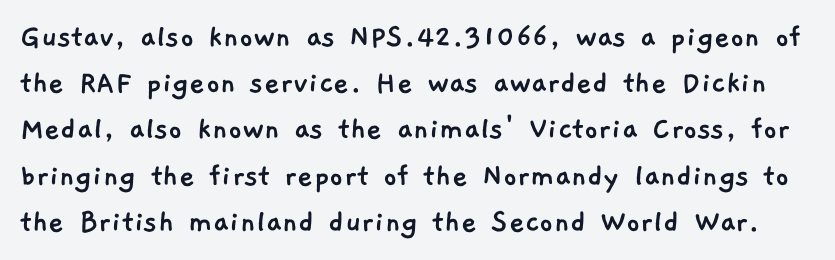
Q: Is the typeface a serif or a sans-serif typeface? A: Sans-serif.
Q: Is the text underlined? A: No.
Q: Is the spacing between letters normal or unusually wide? A: Normal.
Q: Is the spacing between lines tight, normal or loose? A: Normal.
Q: Width (condensed, normal, or wide)? A: Normal.
Q: Stroke contrast? A: Low.
Q: x-height? A: Medium.
Q: Monospaced? A: No.
